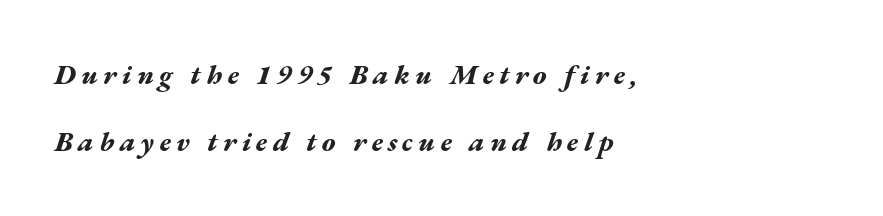
The image shows 28 px bold, wide type, italic (leaning right); set left-aligned, loose line spacing (2.4x), not underlined; medium stroke contrast and a medium x-height.
